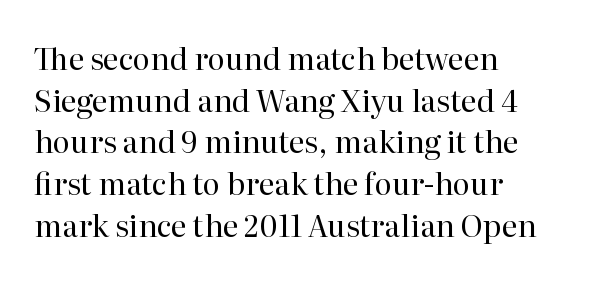
The image shows 30 px regular-weight serif type, upright; set left-aligned, normal line spacing (1.39x), normal letter spacing, not underlined; high stroke contrast and a medium x-height.
